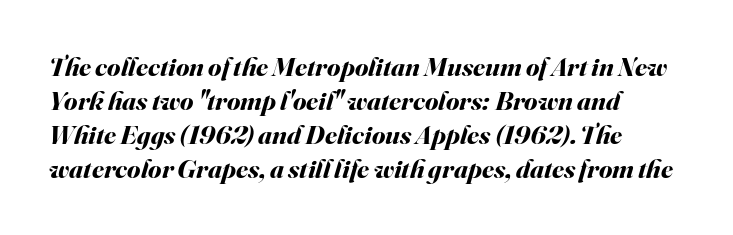
Q: Is the text bold? A: Yes.
Q: Is the text italic (slanted)? A: Yes, it leans right by about 16 degrees.
Q: Is the text underlined? A: No.
Q: How is the paragraph aligned? A: Left-aligned.
Q: Is the spacing between letters normal or unusually wide? A: Normal.
Q: Is the spacing between lines tight, normal or loose? A: Normal.
